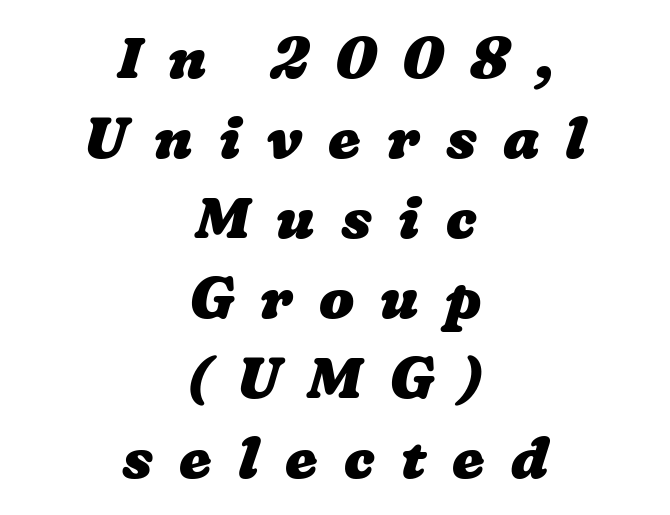
Look at the tracking — it's clearly loosened, letters drifting apart. The zone under the glyphs is completely vacant. Each letter keeps its own natural width here, so spacing adapts to shape. Leftover space on each line is divided equally before and after the words. Bold? Absolutely — the strokes are thick and heavy.
